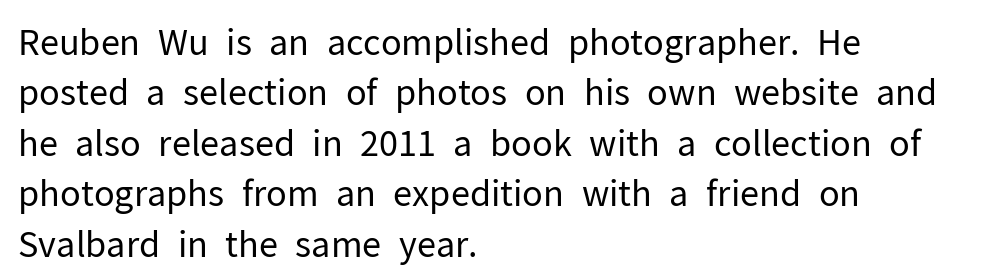
Q: Is the text bold? A: No.
Q: Is the text italic (slanted)? A: No, it is upright.
Q: Is the typeface a serif or a sans-serif typeface? A: Sans-serif.
Q: Is the text underlined? A: No.
Q: How is the paragraph aligned? A: Left-aligned.
Q: Is the spacing between letters normal or unusually wide? A: Normal.
Q: Is the spacing between lines tight, normal or loose? A: Normal.
Q: Width (condensed, normal, or wide)? A: Normal.
Q: Stroke contrast? A: Low.
Q: x-height? A: Medium.
Q: Monospaced? A: No.
